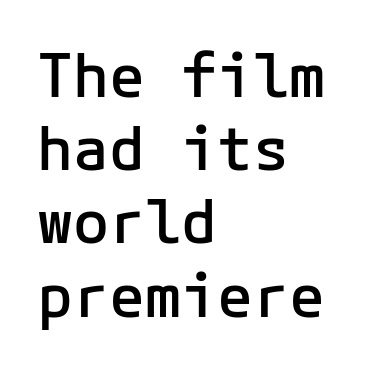
Spacing between characters is what you'd get straight out of the box. Observe the absence of serifs on each vertical stroke in this sample. Letters rest on an invisible, unmarked baseline. In terms of posture, this sample is upright. Bold? Not quite — semibold, heavier than regular but stopping short. If you drew a ruler down the left edge, every line would touch it.
